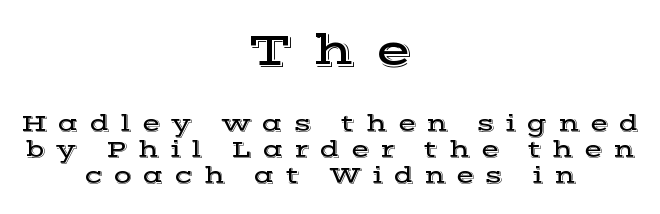
Q: Is the text italic (slanted)? A: No, it is upright.
Q: Is the typeface a serif or a sans-serif typeface? A: Serif.
Q: Is the text underlined? A: No.
Q: How is the paragraph aligned? A: Centered.
Q: Is the spacing between letters normal or unusually wide? A: Unusually wide.
Q: Is the spacing between lines tight, normal or loose? A: Tight.
Q: Which block of text is set in a larger size, the first (top) or the second (bottom)? A: The first (top) one.
Q: Width (condensed, normal, or wide)? A: Wide.
Q: x-height? A: Medium.
Q: Monospaced? A: No.
